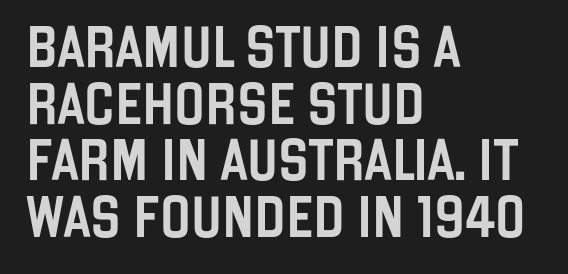
The image shows 41 px condensed sans-serif type, upright; set left-aligned, normal line spacing (1.38x), normal letter spacing, not underlined; low stroke contrast and a large x-height.
